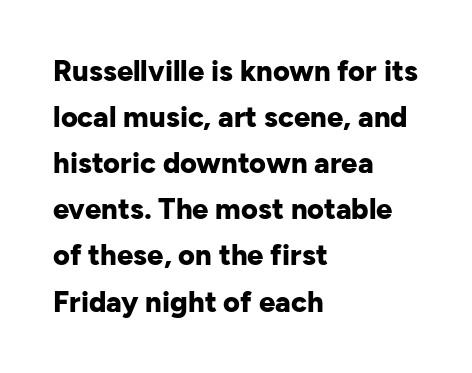
The image shows 29 px bold sans-serif type, upright; set left-aligned, normal line spacing (1.59x), normal letter spacing, not underlined; low stroke contrast and a medium x-height.
